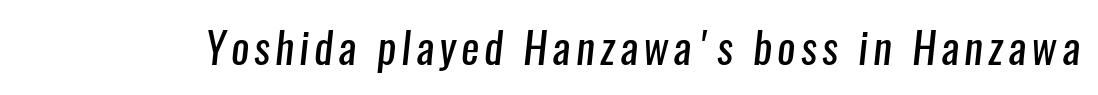
The rendering shows plain stroke endings on the letterforms — a sans-serif design. The letterforms sit at book weight or below. A bare baseline throughout the passage. The face used here is proportionally spaced, like ordinary book or web type.
